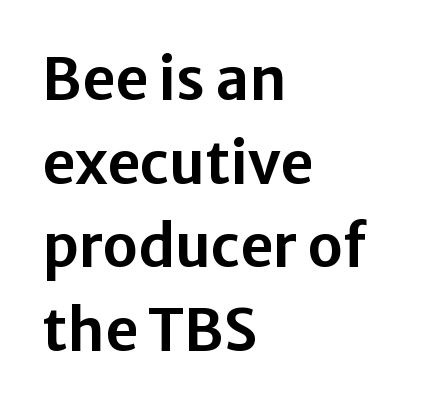
{"serif": "no", "italic": "no", "width": "normal", "stroke_contrast": "low", "x_height": "medium", "monospaced": "no", "underline": "no", "align": "left", "line_spacing": "normal", "line_spacing_ratio": 1.44, "letter_spacing": "normal", "letter_spacing_em": 0.0, "glyph_px": 58}
